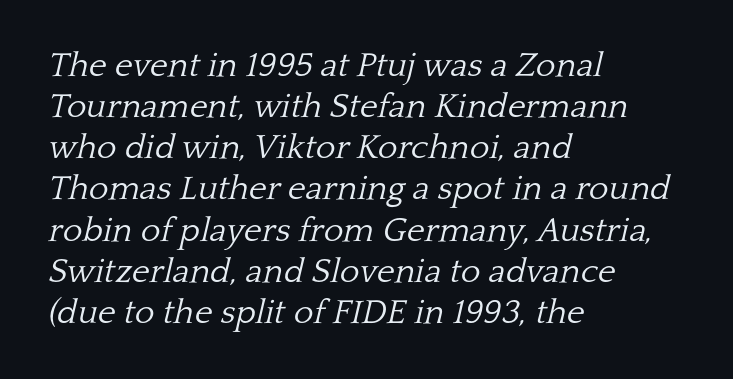
Is this a fixed-width face? No — the glyphs have proportional, varying widths. The glyphs in this specimen are seriffed. Leftover space on each line is placed entirely after the last word. No extra tracking has been applied to these lines. Compared with a typical body face, this is equally light or lighter still.
